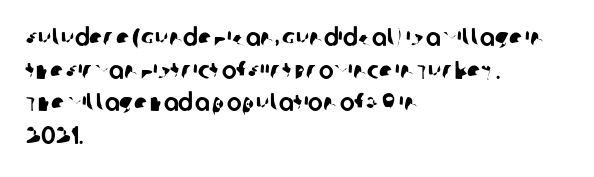
Letters rest on an invisible, unmarked baseline. How would I describe the line gaps? Plain and ordinary. The setting favours the left margin, as ordinary paragraphs usually do. Tracking value appears to be zero — textbook default spacing.
